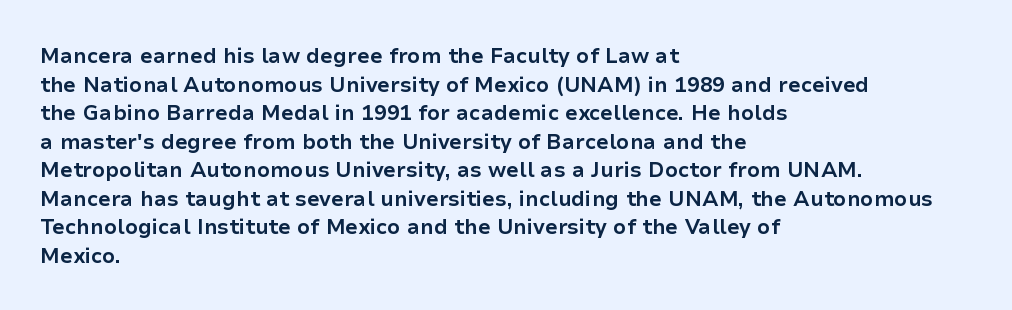
The image shows 21 px bold type, upright; set left-aligned, normal line spacing (1.36x), normal letter spacing, not underlined.
